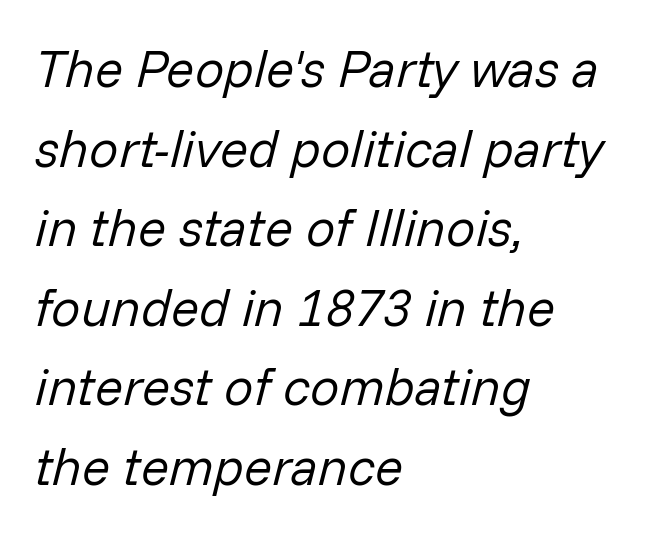
The image shows 52 px regular-weight type, italic (leaning right); set left-aligned, normal line spacing (1.53x), normal letter spacing, not underlined; low stroke contrast and a medium x-height.
